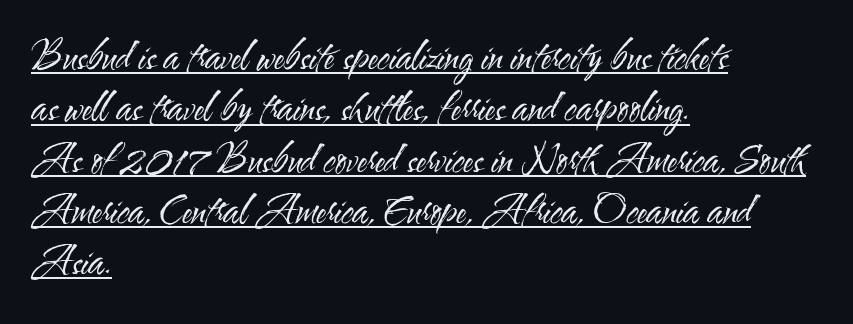
Unlike a traditional serif, this face leaves its strokes unadorned. Tracking here is standard; glyphs follow each other at the usual distance. If you measured baseline to baseline, you'd find a middling distance. These lines are rendered in a variable-pitch font. Leftover space on each line is placed entirely after the last word.
